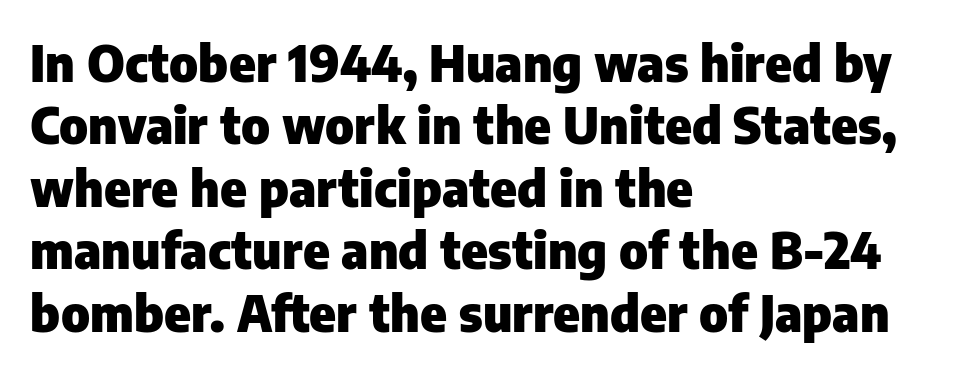
Q: Is the text bold? A: Yes.
Q: Is the text italic (slanted)? A: No, it is upright.
Q: Is the typeface a serif or a sans-serif typeface? A: Sans-serif.
Q: Is the text underlined? A: No.
Q: How is the paragraph aligned? A: Left-aligned.
Q: Is the spacing between letters normal or unusually wide? A: Normal.
Q: Is the spacing between lines tight, normal or loose? A: Normal.
Q: Width (condensed, normal, or wide)? A: Normal.
Q: Stroke contrast? A: Low.
Q: x-height? A: Medium.
Q: Monospaced? A: No.
